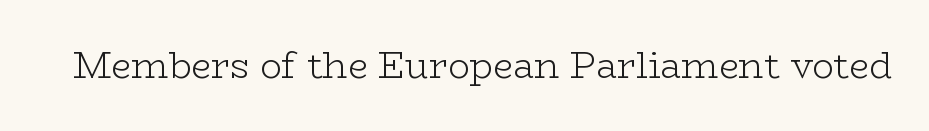
These lines are rendered in a variable-pitch font. The words here are not underlined. The passage shown is typeset with a serif family. The horizontal fit of the characters is conventional and even. The lettering holds an erect, upright posture throughout.
